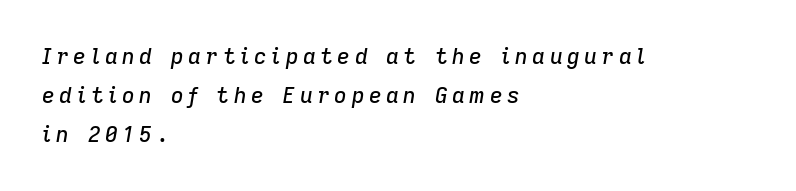
The image shows 22 px text type, italic (leaning right); set left-aligned, line spacing 1.78x, unusually wide letter spacing (+0.21 em), not underlined.
